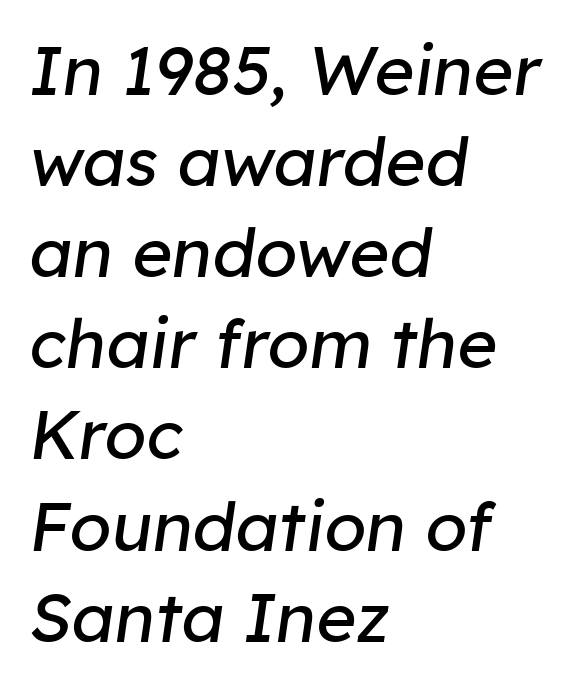
{"italic": "yes", "lean": "right", "slant_degrees": 8, "bold": "no", "weight": "regular", "width": "normal", "stroke_contrast": "low", "x_height": "medium", "monospaced": "no", "underline": "no", "align": "left", "line_spacing": "normal", "line_spacing_ratio": 1.34, "letter_spacing": "normal", "letter_spacing_em": 0.0, "glyph_px": 68}
